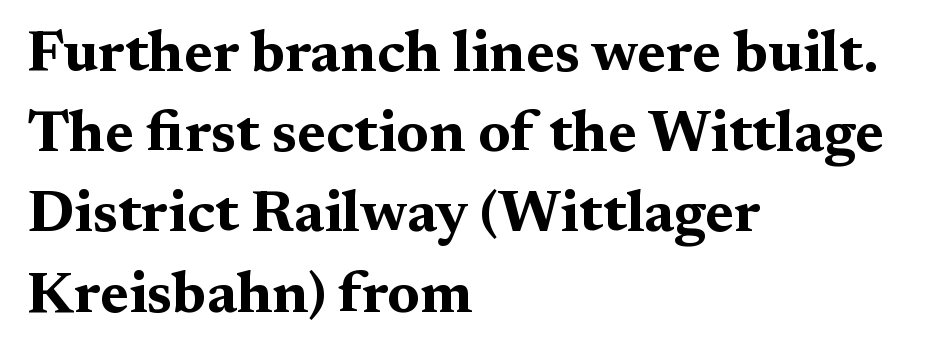
Q: Is the text bold? A: Yes.
Q: Is the text italic (slanted)? A: No, it is upright.
Q: Is the typeface a serif or a sans-serif typeface? A: Serif.
Q: Is the text underlined? A: No.
Q: How is the paragraph aligned? A: Left-aligned.
Q: Is the spacing between letters normal or unusually wide? A: Normal.
Q: Is the spacing between lines tight, normal or loose? A: Normal.
Q: Width (condensed, normal, or wide)? A: Wide.
Q: Stroke contrast? A: Medium.
Q: x-height? A: Medium.
Q: Monospaced? A: No.
